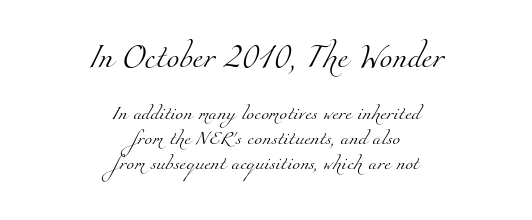
{"bold": "no", "underline": "no", "align": "center", "line_spacing_ratio": 1.77, "letter_spacing": "normal", "letter_spacing_em": 0.0, "larger_block": "first", "size_ratio": 1.64, "glyph_px": 23}
